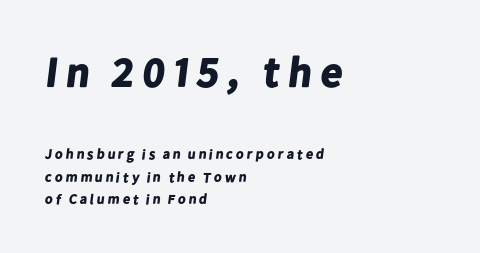
In terms of weight, the rendering is a true, heavy bold. Note: no serifs on the glyphs. Beneath every word, the page is bare. Layout note: lines flush left. Character size in the leading block exceeds that of the trailing block. This sample has the flowing, uneven cadence of proportional lettering.
